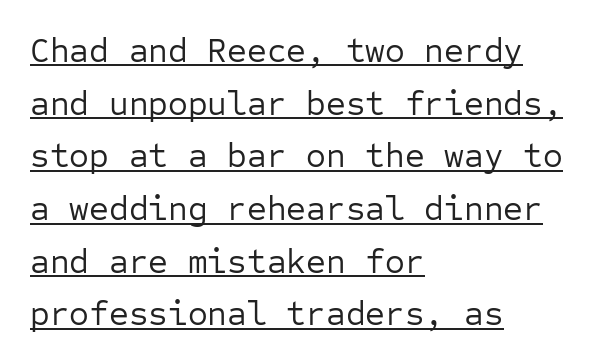
{"serif": "no", "italic": "no", "bold": "no", "weight": "regular", "width": "normal", "stroke_contrast": "low", "x_height": "medium", "monospaced": "yes", "underline": "yes", "align": "left", "line_spacing": "normal", "line_spacing_ratio": 1.55, "letter_spacing": "normal", "letter_spacing_em": 0.0, "glyph_px": 34}
